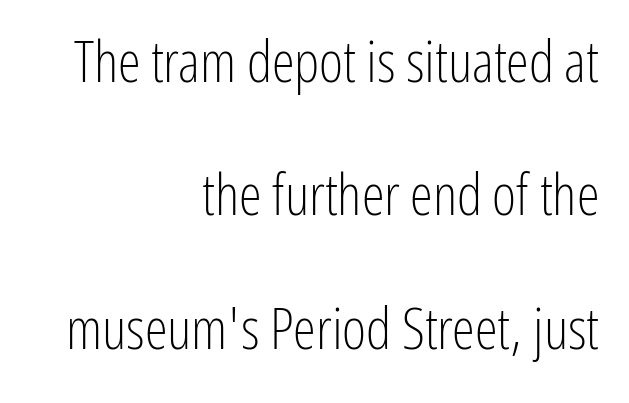
{"serif": "no", "italic": "no", "bold": "no", "weight": "light", "width": "condensed", "stroke_contrast": "low", "x_height": "medium", "monospaced": "no", "underline": "no", "align": "right", "line_spacing": "loose", "line_spacing_ratio": 2.3, "letter_spacing": "normal", "letter_spacing_em": 0.0, "glyph_px": 58}
